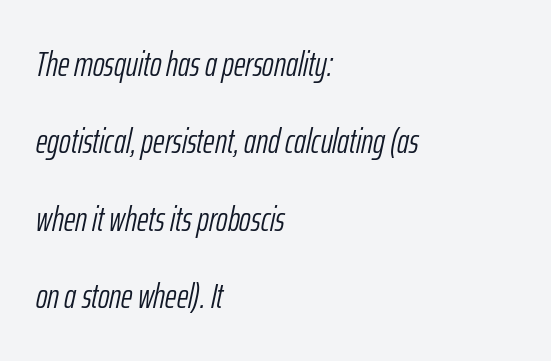
Weight: not bold — regular or lighter. The rag falls on the right side of this text block. Clear beneath every line of the passage. Looking at the ascenders, they clearly lean. Spacing between characters is what you'd get straight out of the box.
